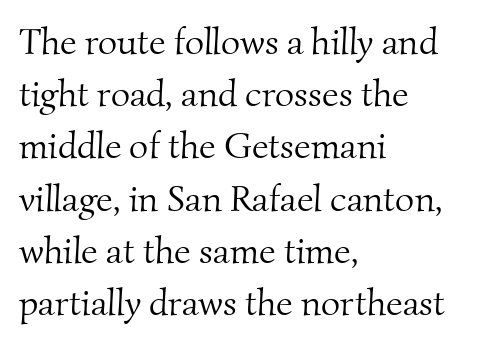
{"serif": "yes", "bold": "no", "weight": "light", "width": "normal", "stroke_contrast": "medium", "x_height": "small", "monospaced": "no", "underline": "no", "align": "left", "line_spacing": "normal", "line_spacing_ratio": 1.41, "letter_spacing": "normal", "letter_spacing_em": 0.0, "glyph_px": 37}
